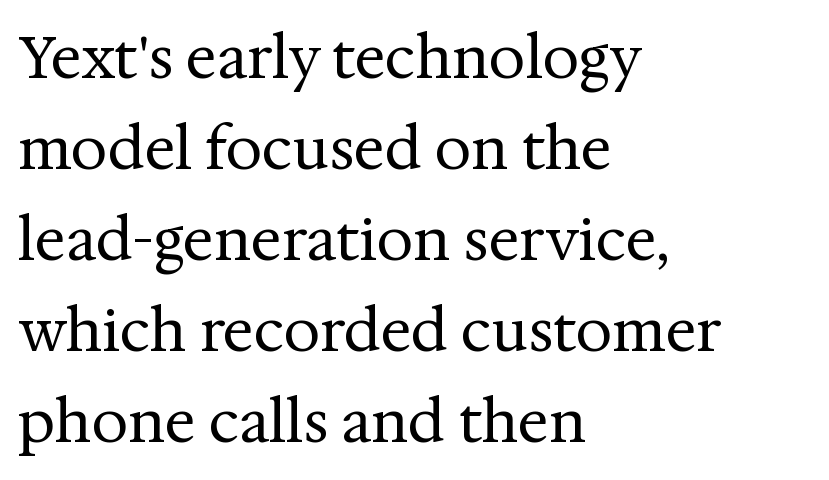
Q: Is the text bold? A: No.
Q: Is the text italic (slanted)? A: No, it is upright.
Q: Is the typeface a serif or a sans-serif typeface? A: Serif.
Q: Is the text underlined? A: No.
Q: How is the paragraph aligned? A: Left-aligned.
Q: Is the spacing between letters normal or unusually wide? A: Normal.
Q: Is the spacing between lines tight, normal or loose? A: Normal.
Q: Width (condensed, normal, or wide)? A: Normal.
Q: Stroke contrast? A: Medium.
Q: x-height? A: Medium.
Q: Monospaced? A: No.
